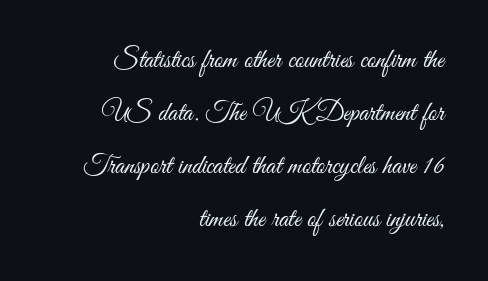
The image shows 27 px text type; set right-aligned, loose line spacing (1.96x), normal letter spacing, not underlined.
